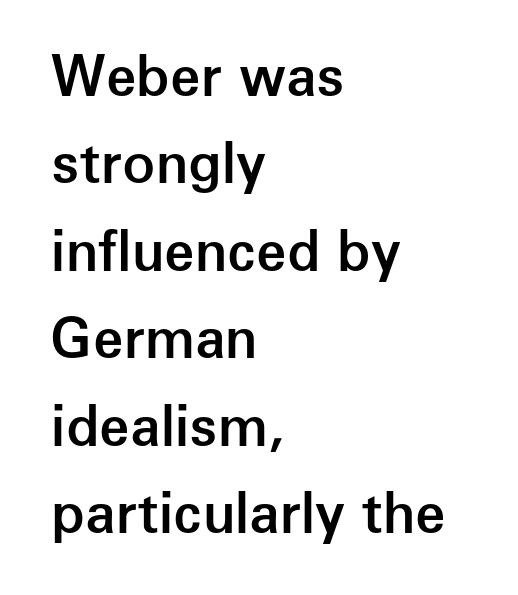
{"serif": "no", "italic": "no", "bold": "semi", "weight": "semibold", "width": "normal", "stroke_contrast": "low", "x_height": "medium", "monospaced": "no", "underline": "no", "align": "left", "line_spacing": "normal", "line_spacing_ratio": 1.59, "letter_spacing": "normal", "letter_spacing_em": 0.0, "glyph_px": 55}
